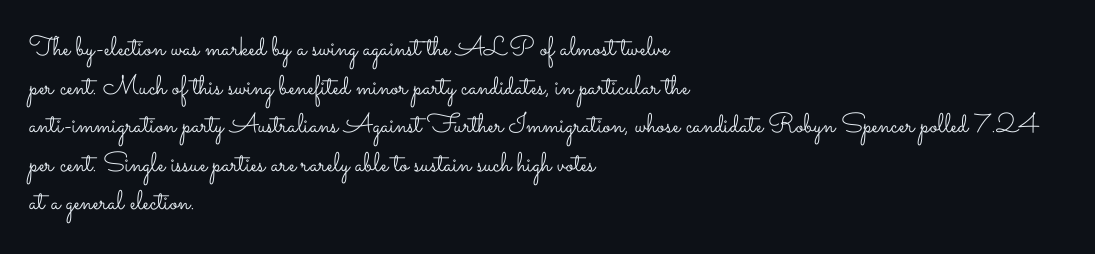
Stroke thickness stays within the range of a standard reading face or lighter. Notice how descenders clear the ascenders below comfortably — that's standard leading. There is no visible air inserted between adjacent glyphs. Casual observation: everything's shoved over to the left. The specimen omits any rule beneath the text block's lines.
